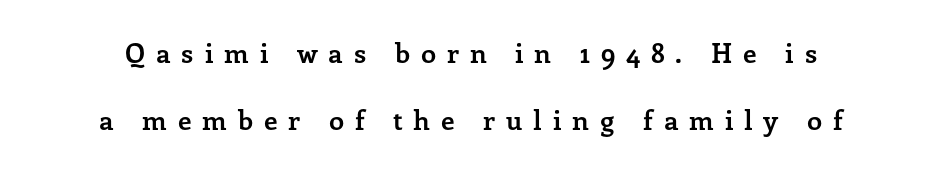
A bare baseline throughout the passage. The rendering uses a large line-height, opening up the rows. I'd describe the lettering as bold — thick and assertive. The paragraph has two soft edges and a firm central axis. The type sits square on the baseline with zero lean. Spacing between characters has been opened up far beyond the box default.
